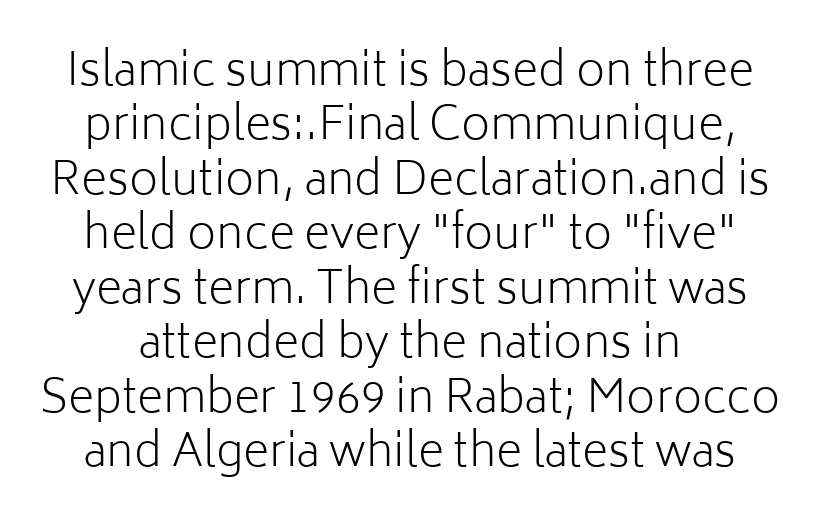
Stems here are at most as thick as an everyday book face. Here the glyphs are tracked normally, forming tight word shapes. The face used here is proportionally spaced, like ordinary book or web type. The zone under the glyphs is completely vacant. Stroke terminals: plain, sans-serif. This is the regular roman posture of the typeface.
